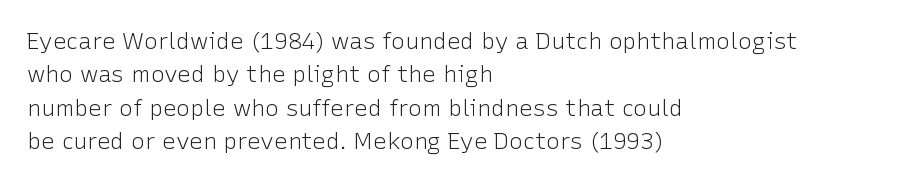
Q: Is the text bold? A: No.
Q: Is the text italic (slanted)? A: No, it is upright.
Q: Is the text underlined? A: No.
Q: How is the paragraph aligned? A: Left-aligned.
Q: Is the spacing between letters normal or unusually wide? A: Normal.
Q: Is the spacing between lines tight, normal or loose? A: Normal.
